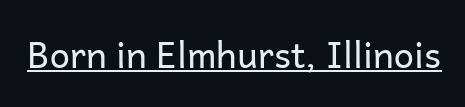
The image shows 36 px regular-weight sans-serif type, upright; set normal letter spacing, underlined; low stroke contrast and a medium x-height.
